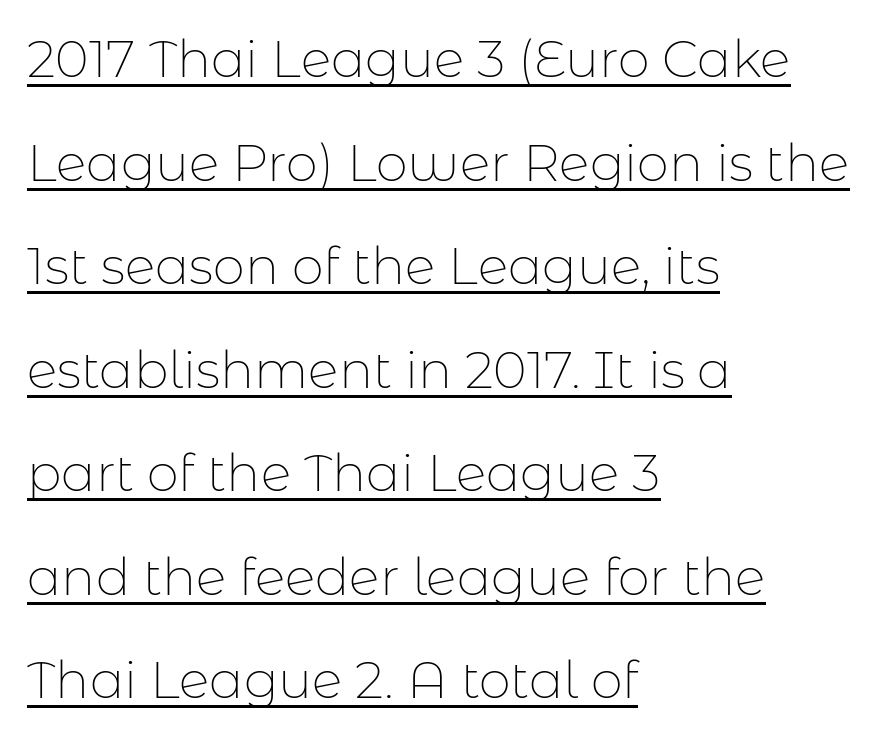
Each letter's strokes conclude bluntly, with no projecting serifs. Does a line run under the words? Yes, clearly. All the whitespace from short lines collects on the right. The face used here is rendered with its standard letterfit. A roman cut, with each character standing at attention. Summary of weight: not heavy and not bold.
